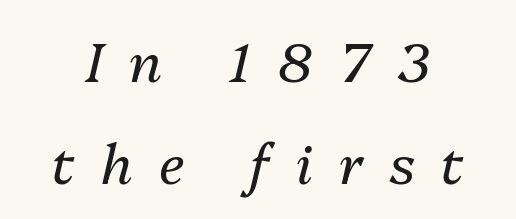
{"italic": "yes", "lean": "right", "slant_degrees": 13, "bold": "no", "weight": "regular", "width": "normal", "stroke_contrast": "medium", "x_height": "medium", "monospaced": "no", "underline": "no", "line_spacing_ratio": 1.86, "letter_spacing": "wide", "letter_spacing_em": 0.48, "glyph_px": 55}
